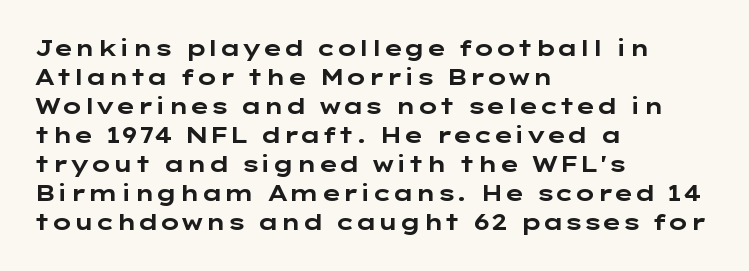
Q: Is the text bold? A: Yes.
Q: Is the text italic (slanted)? A: No, it is upright.
Q: Is the text underlined? A: No.
Q: How is the paragraph aligned? A: Left-aligned.
Q: Is the spacing between letters normal or unusually wide? A: Normal.
Q: Is the spacing between lines tight, normal or loose? A: Normal.
